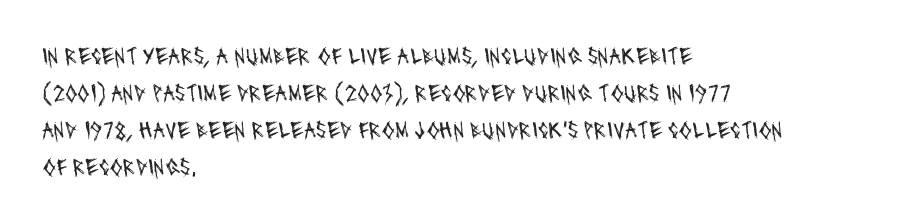
Glance below the letters and you will spot only blank space. The weight tops out at a normal text grade. Caption: standard tracking, unaltered. Short and long lines alike share a common starting point at left.
